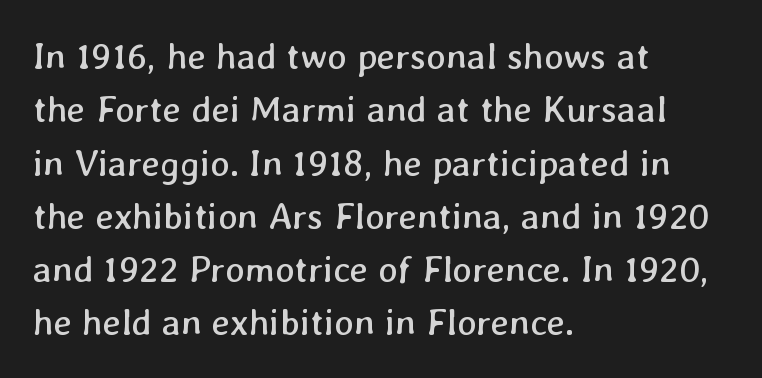
The image shows 37 px regular-weight type; set left-aligned, normal line spacing (1.44x), normal letter spacing, not underlined; low stroke contrast and a medium x-height.
